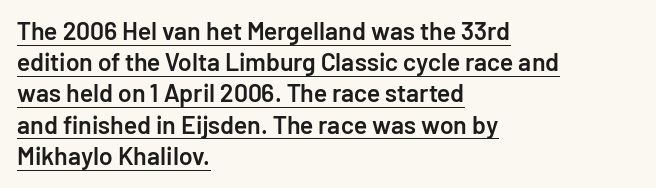
This sample carries an underscore along the baseline area. Evenly set lines give the paragraph a standard silhouette. A fair bit of extra ink — the face is semibold, not bold. Is there any slant? The stems are plumb. Tracking value appears to be zero — textbook default spacing. Every row of glyphs begins at an identical x-position on the left.
